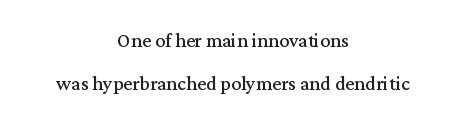
{"italic": "no", "underline": "no", "align": "center", "line_spacing": "loose", "line_spacing_ratio": 2.16, "letter_spacing": "normal", "letter_spacing_em": 0.0, "glyph_px": 20}
